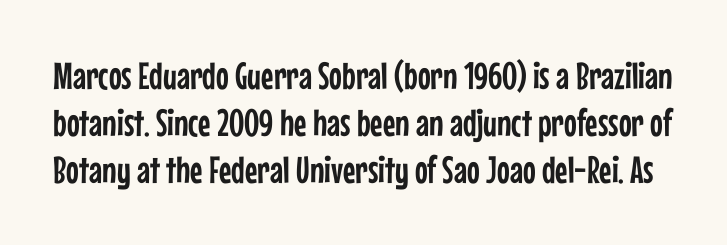
Q: Is the text italic (slanted)? A: No, it is upright.
Q: Is the typeface a serif or a sans-serif typeface? A: Sans-serif.
Q: Is the text underlined? A: No.
Q: Is the spacing between letters normal or unusually wide? A: Normal.
Q: Width (condensed, normal, or wide)? A: Condensed.
Q: Stroke contrast? A: Low.
Q: x-height? A: Medium.
Q: Monospaced? A: No.
